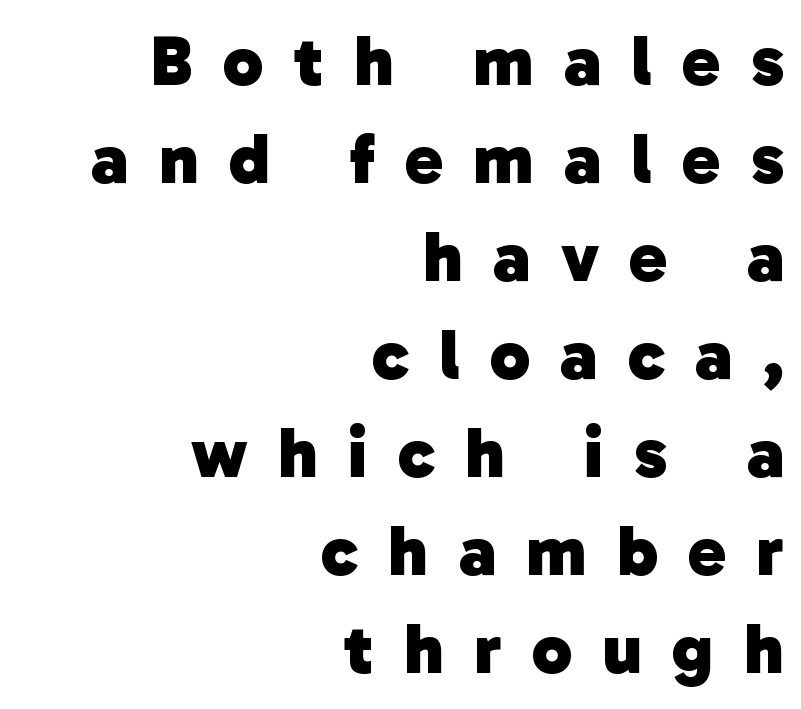
{"serif": "no", "bold": "yes", "weight": "heavy", "width": "normal", "stroke_contrast": "low", "x_height": "medium", "monospaced": "no", "underline": "no", "align": "right", "line_spacing": "normal", "line_spacing_ratio": 1.36, "letter_spacing": "wide", "letter_spacing_em": 0.42, "glyph_px": 72}
